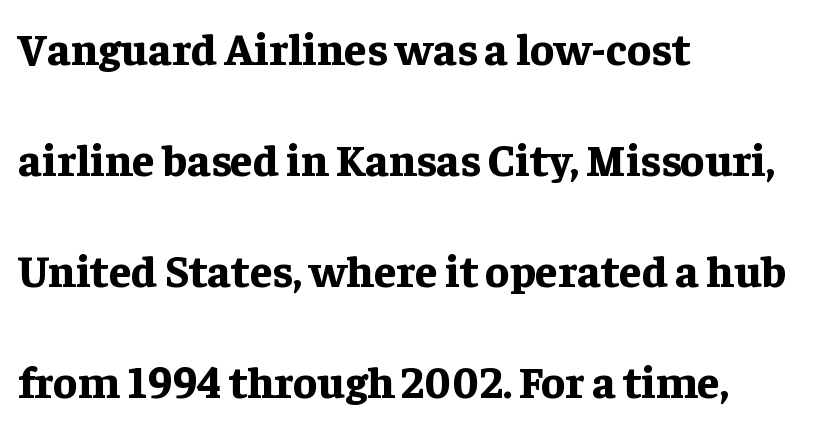
Q: Is the text bold? A: Yes.
Q: Is the text italic (slanted)? A: No, it is upright.
Q: Is the typeface a serif or a sans-serif typeface? A: Serif.
Q: Is the text underlined? A: No.
Q: How is the paragraph aligned? A: Left-aligned.
Q: Is the spacing between letters normal or unusually wide? A: Normal.
Q: Is the spacing between lines tight, normal or loose? A: Loose.
Q: Width (condensed, normal, or wide)? A: Normal.
Q: Stroke contrast? A: Low.
Q: x-height? A: Medium.
Q: Monospaced? A: No.
